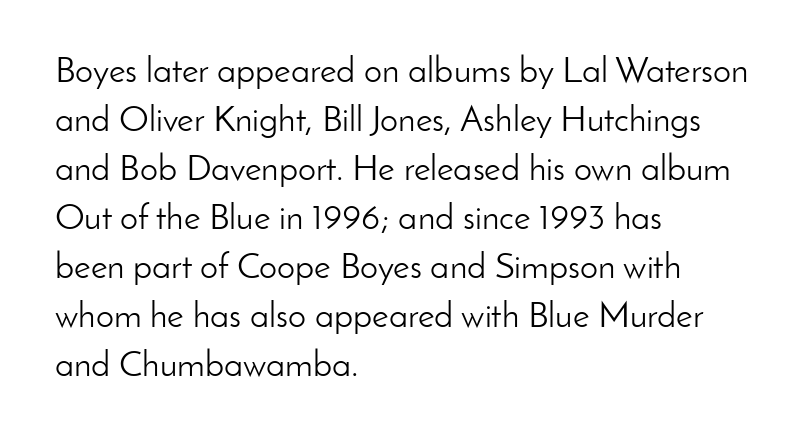
Line spacing here is normal. Compared with typical body copy, the letter spacing here is the same. Does the copy run flush right? No — it runs flush left. Unlike a traditional serif, this face leaves its strokes unadorned. Each letter keeps its own natural width here, so spacing adapts to shape.
